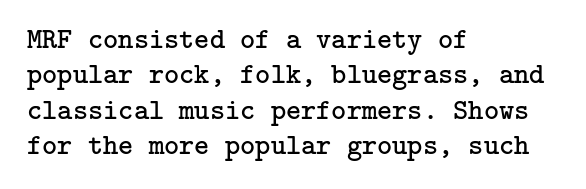
Check the space under the baseline: it is left empty. The face used here is seriffed, in the tradition of book romans. Honestly, the letter spacing is just normal — you wouldn't notice it. The typesetting does not lean heavy: it is not bold. Layout note: lines flush left.
